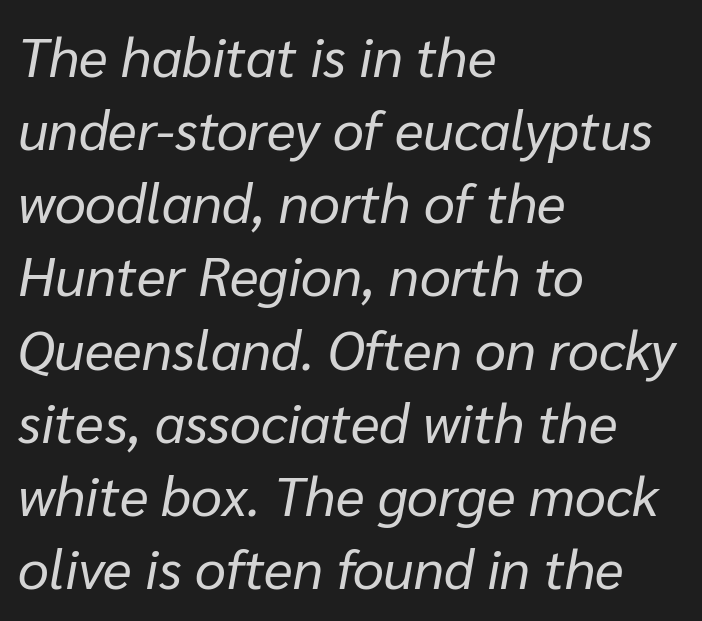
{"italic": "yes", "lean": "right", "slant_degrees": 10, "bold": "no", "weight": "regular", "width": "normal", "stroke_contrast": "low", "x_height": "medium", "monospaced": "no", "underline": "no", "align": "left", "line_spacing": "normal", "line_spacing_ratio": 1.33, "letter_spacing": "normal", "letter_spacing_em": 0.0, "glyph_px": 55}
